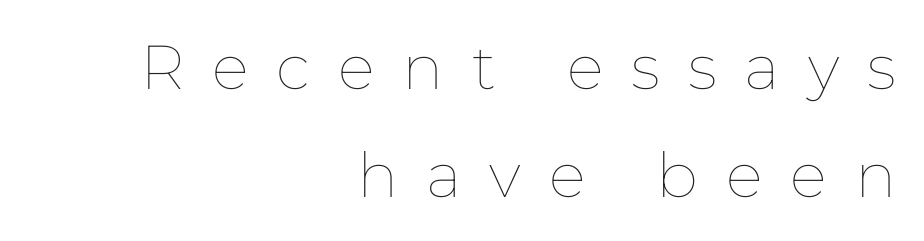
The image shows 62 px thin type, upright; set right-aligned, line spacing 1.74x, unusually wide letter spacing (+0.45 em), not underlined; low stroke contrast and a medium x-height.
